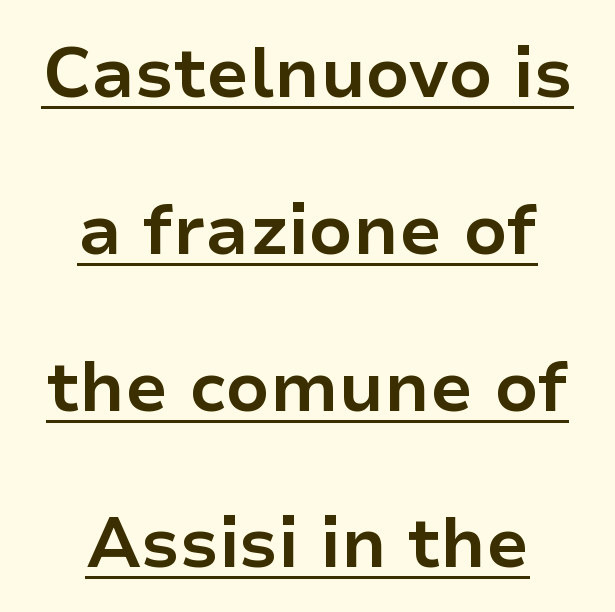
The image shows 70 px bold sans-serif type, upright; set centered, loose line spacing (2.24x), normal letter spacing, underlined; low stroke contrast and a medium x-height.
